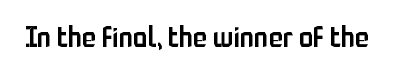
Q: Is the text bold? A: Semi-bold.
Q: Is the text italic (slanted)? A: No, it is upright.
Q: Is the typeface a serif or a sans-serif typeface? A: Sans-serif.
Q: Is the text underlined? A: No.
Q: Is the spacing between letters normal or unusually wide? A: Normal.
Q: Width (condensed, normal, or wide)? A: Condensed.
Q: Stroke contrast? A: Low.
Q: x-height? A: Medium.
Q: Monospaced? A: No.
